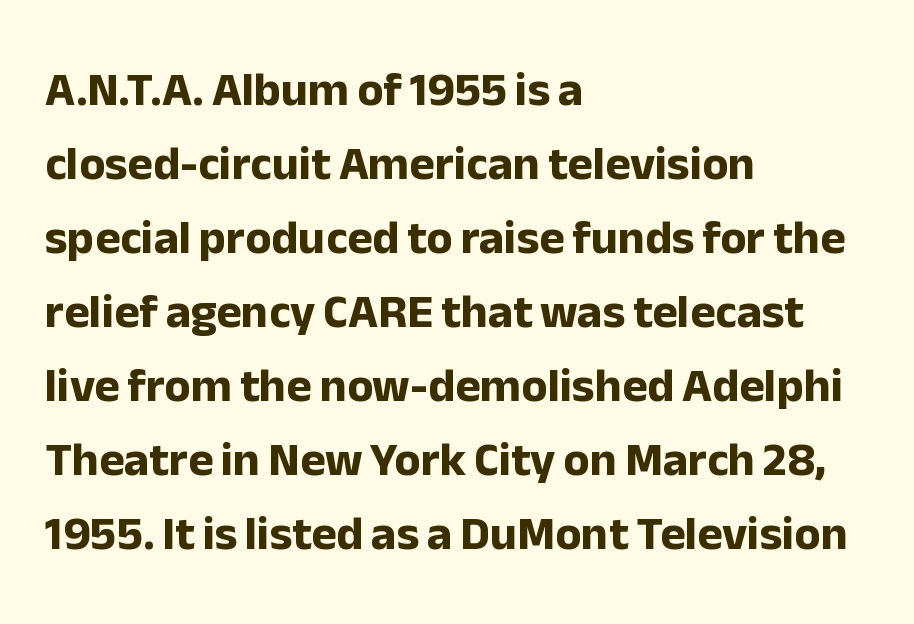
{"serif": "no", "italic": "no", "bold": "yes", "weight": "bold", "width": "normal", "stroke_contrast": "low", "x_height": "medium", "monospaced": "no", "underline": "no", "align": "left", "line_spacing": "normal", "line_spacing_ratio": 1.54, "letter_spacing": "normal", "letter_spacing_em": 0.0, "glyph_px": 48}
